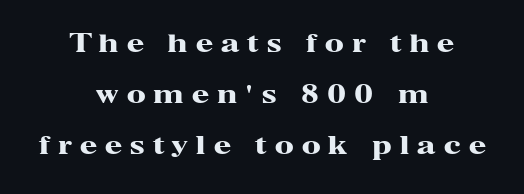
The type sits square on the baseline with zero lean. Notice how thick the strokes are: this is what a full bold looks like. Line starts and ends both wander, symmetrically. Substantial extra tracking has been applied to these lines. The zone under the glyphs is completely vacant.
